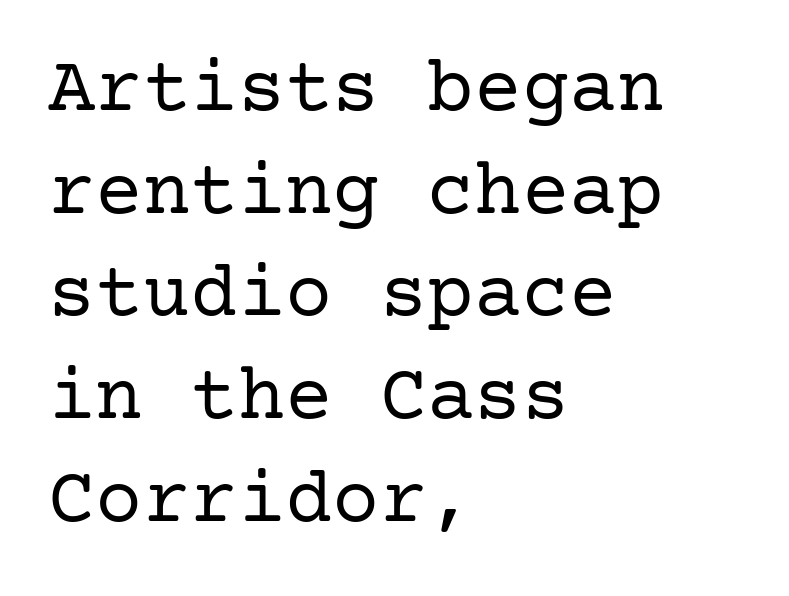
{"serif": "yes", "italic": "no", "bold": "no", "weight": "regular", "width": "normal", "stroke_contrast": "low", "x_height": "medium", "underline": "no", "align": "left", "line_spacing": "normal", "line_spacing_ratio": 1.3, "letter_spacing": "normal", "letter_spacing_em": 0.0, "glyph_px": 79}
